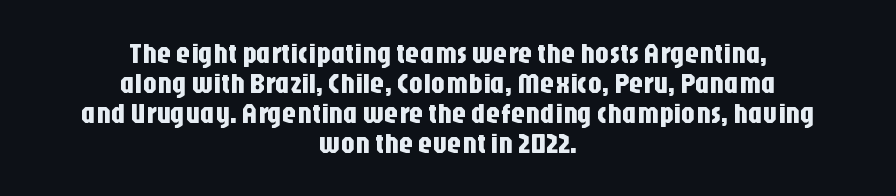
{"serif": "no", "italic": "no", "width": "condensed", "stroke_contrast": "low", "x_height": "large", "monospaced": "no", "underline": "no", "align": "center", "line_spacing": "tight", "line_spacing_ratio": 1.04, "letter_spacing": "normal", "letter_spacing_em": 0.0, "glyph_px": 29}
